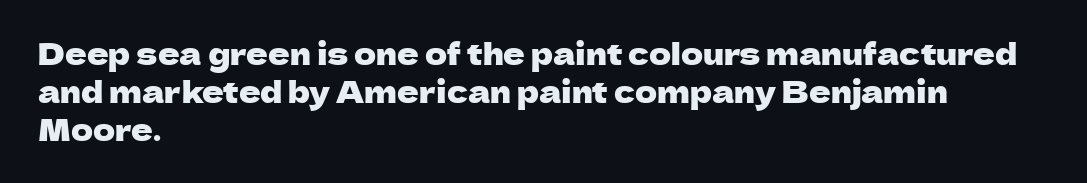
This sample has the flowing, uneven cadence of proportional lettering. Is there much room between lines? A standard amount, neither cramped nor airy. Nope, not italic — everything's standing straight. Type without underlining. Does the type have serifs? No, each stem ends abruptly.
